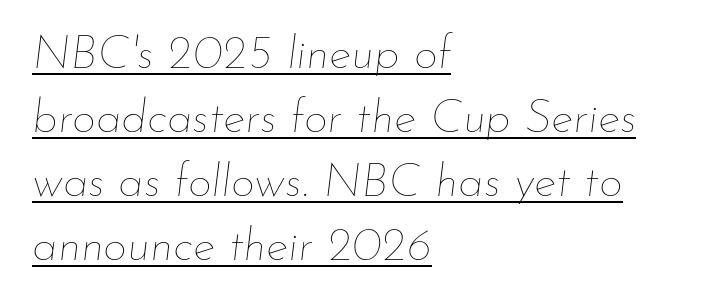
Stroke thickness stays within the range of a standard reading face or lighter. Leftover space on each line is placed entirely after the last word. The rendered words wear a rule along their underside. Would a proofreader flag this as italicized? Yes.
